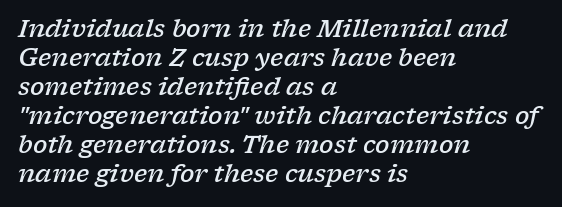
The image shows 24 px text type, italic (leaning right); set left-aligned, line spacing 1.21x, normal letter spacing, not underlined.
